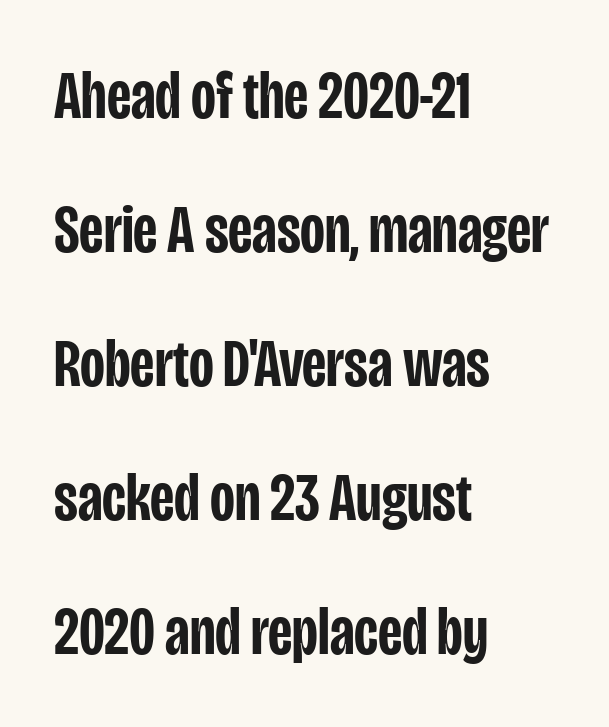
{"serif": "no", "italic": "no", "bold": "semi", "weight": "semibold", "width": "condensed", "stroke_contrast": "low", "x_height": "large", "monospaced": "no", "underline": "no", "align": "left", "line_spacing": "loose", "line_spacing_ratio": 1.97, "letter_spacing": "normal", "letter_spacing_em": 0.0, "glyph_px": 68}
